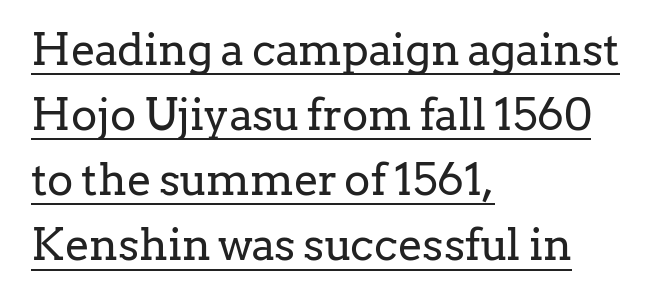
{"serif": "yes", "italic": "no", "bold": "no", "weight": "regular", "width": "normal", "stroke_contrast": "low", "x_height": "medium", "monospaced": "no", "underline": "yes", "align": "left", "line_spacing": "normal", "line_spacing_ratio": 1.48, "letter_spacing": "normal", "letter_spacing_em": 0.0, "glyph_px": 44}
